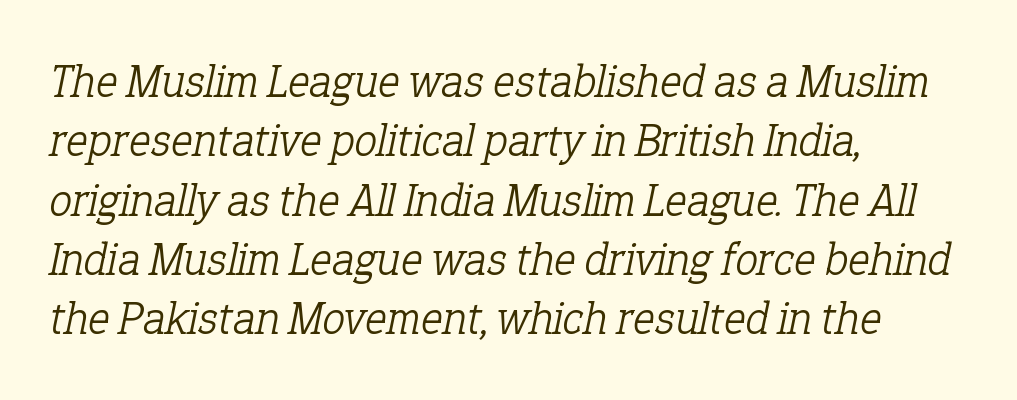
{"serif": "yes", "italic": "yes", "lean": "right", "slant_degrees": 12, "bold": "no", "weight": "light", "width": "normal", "stroke_contrast": "low", "x_height": "medium", "monospaced": "no", "underline": "no", "align": "left", "line_spacing": "normal", "line_spacing_ratio": 1.29, "letter_spacing": "normal", "letter_spacing_em": 0.0, "glyph_px": 46}
